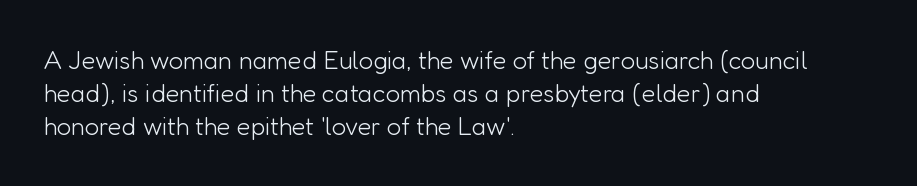
{"italic": "no", "bold": "no", "underline": "no", "align": "left", "line_spacing": "normal", "line_spacing_ratio": 1.33, "letter_spacing": "normal", "letter_spacing_em": 0.0, "glyph_px": 25}
